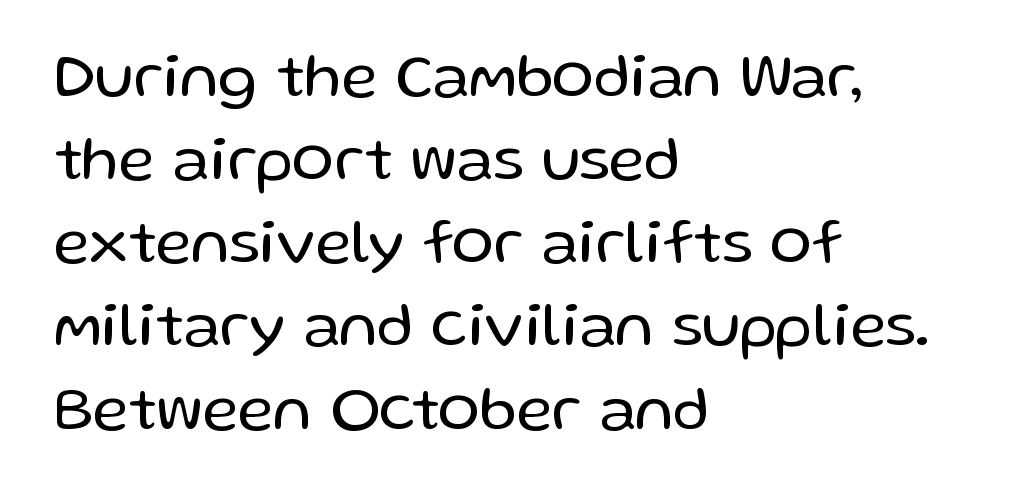
The image shows 63 px regular-weight sans-serif type, upright; set left-aligned, normal line spacing (1.32x), normal letter spacing, not underlined; low stroke contrast and a medium x-height.
